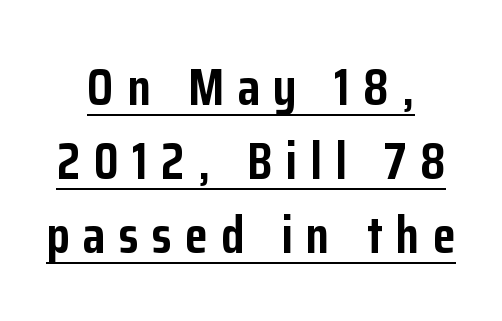
The image shows 52 px semibold, condensed sans-serif type, upright; set centered, normal line spacing (1.42x), unusually wide letter spacing (+0.26 em), underlined; low stroke contrast and a medium x-height.
